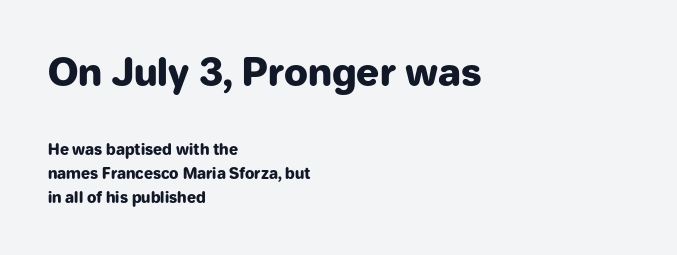
Note: larger setting up top, smaller setting below. Compared with typical paragraphs, the rows here are spaced about the same. Layout note: lines flush left. Stroke thickness is high; the sample reads as a true bold. This sample has the flowing, uneven cadence of proportional lettering. No feet cap the strokes, marking this as sans-serif type.
